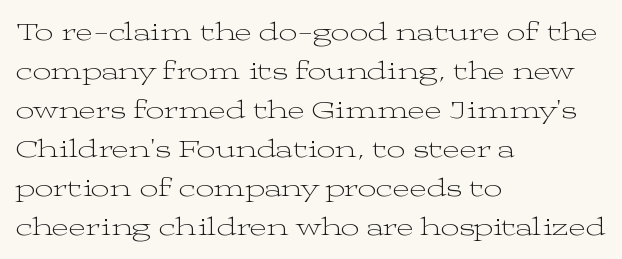
{"italic": "no", "bold": "no", "underline": "no", "align": "left", "line_spacing": "normal", "line_spacing_ratio": 1.5, "letter_spacing": "normal", "letter_spacing_em": 0.0, "glyph_px": 26}
